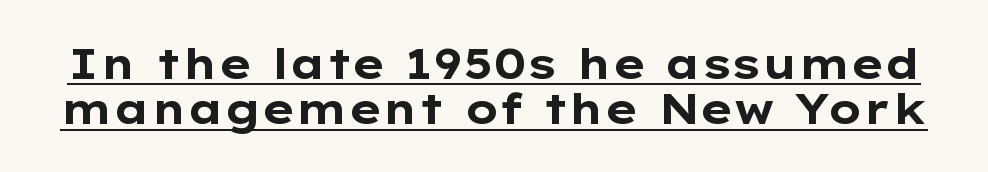
Cramped leading. This sample carries an underscore along the baseline area. Bold? Absolutely — the strokes are thick and heavy. Ordinary non-slanted type is in use. You can tell from the bare stems that sans-serif type was used. There is no visible air inserted between adjacent glyphs.
